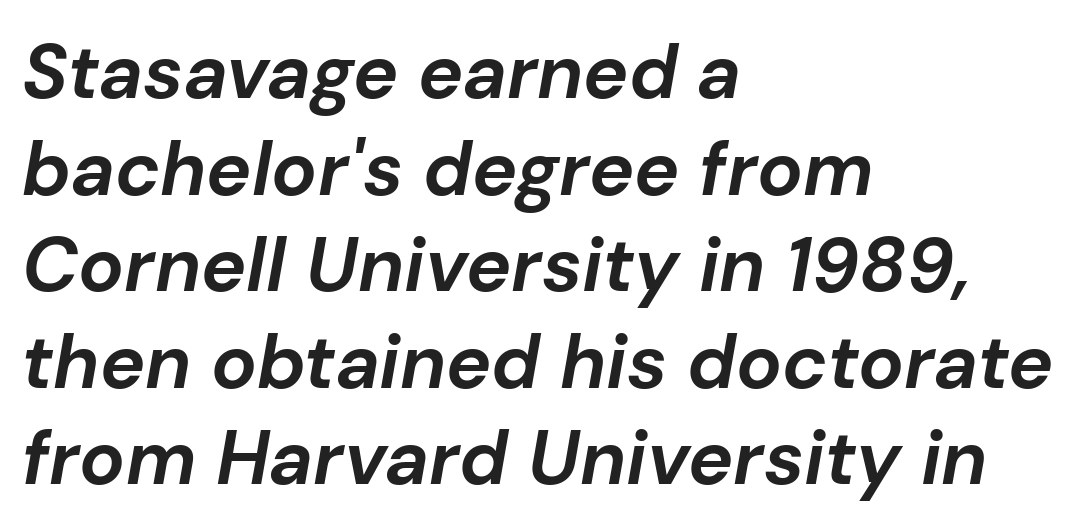
{"italic": "yes", "lean": "right", "slant_degrees": 10, "bold": "yes", "weight": "bold", "width": "normal", "stroke_contrast": "low", "x_height": "medium", "monospaced": "no", "underline": "no", "align": "left", "line_spacing": "normal", "line_spacing_ratio": 1.27, "letter_spacing": "normal", "letter_spacing_em": 0.0, "glyph_px": 76}
